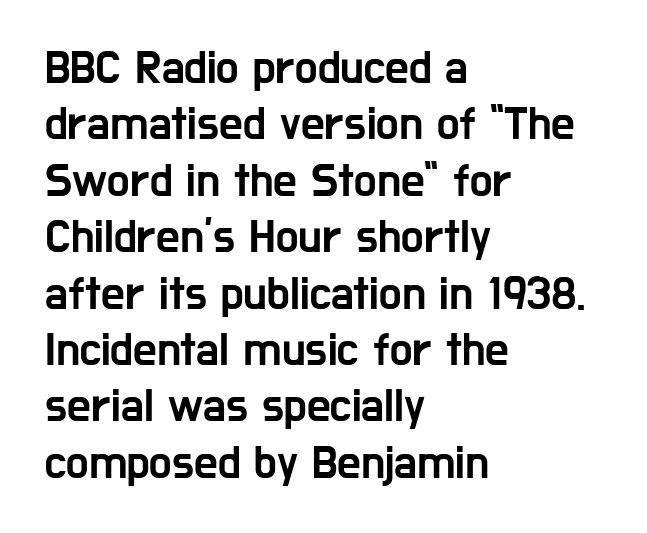
{"serif": "no", "italic": "no", "width": "condensed", "stroke_contrast": "low", "x_height": "medium", "monospaced": "no", "underline": "no", "align": "left", "line_spacing_ratio": 1.2, "letter_spacing": "normal", "letter_spacing_em": 0.0, "glyph_px": 47}
